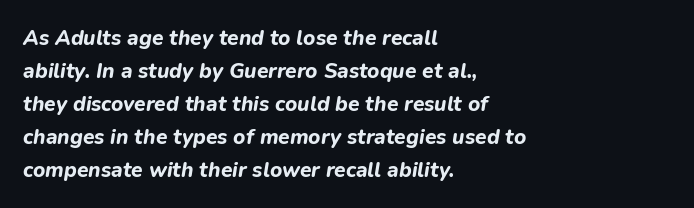
This rendering uses left alignment, leaving the right contour irregular. Only glyphs here, with clear space below each row. The block of text has a typical density, with ordinary space between rows. Compared with ordinary roman type, these characters are visibly tilted. The letters are bold, with thick, heavy strokes. Here the glyphs are tracked normally, forming tight word shapes.
